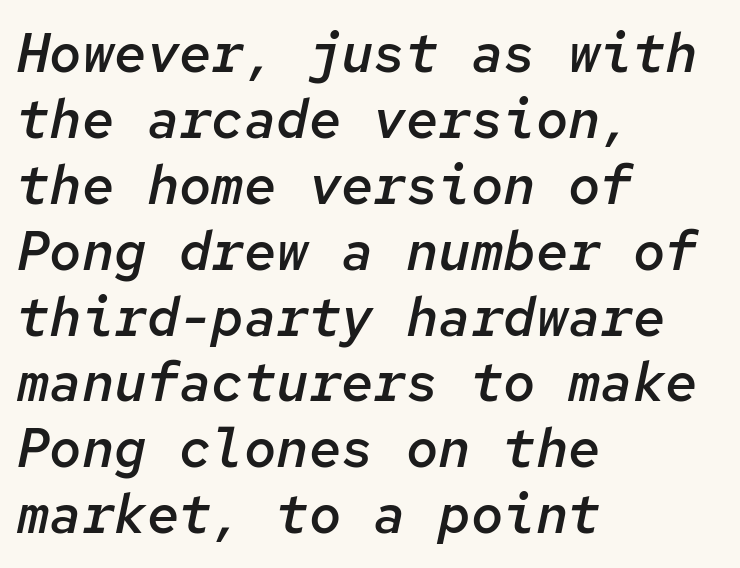
Q: Is the text bold? A: Semi-bold.
Q: Is the text italic (slanted)? A: Yes, it leans right by about 12 degrees.
Q: Is the text underlined? A: No.
Q: How is the paragraph aligned? A: Left-aligned.
Q: Is the spacing between letters normal or unusually wide? A: Normal.
Q: Width (condensed, normal, or wide)? A: Normal.
Q: Stroke contrast? A: Low.
Q: x-height? A: Medium.
Q: Monospaced? A: Yes.
